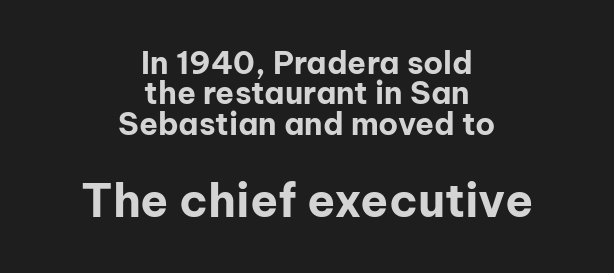
The image shows 46 px bold sans-serif type, upright; set centered, tight line spacing (0.98x), normal letter spacing, not underlined; the second (bottom) block is 1.48x larger; low stroke contrast and a medium x-height.
